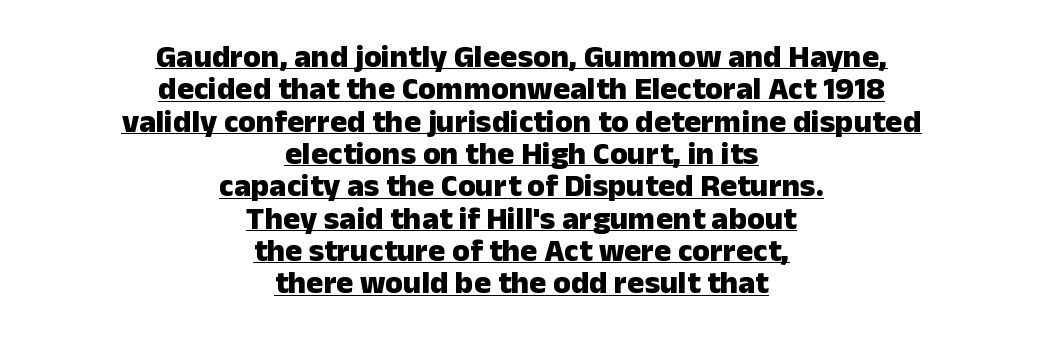
{"serif": "no", "italic": "no", "bold": "yes", "weight": "heavy", "width": "normal", "stroke_contrast": "low", "x_height": "medium", "monospaced": "no", "underline": "yes", "align": "center", "line_spacing": "tight", "line_spacing_ratio": 1.01, "letter_spacing": "normal", "letter_spacing_em": 0.0, "glyph_px": 32}
